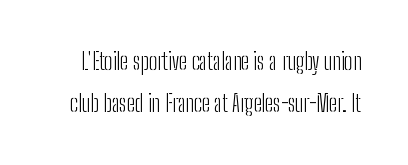
Q: Is the text bold? A: No.
Q: Is the text italic (slanted)? A: No, it is upright.
Q: Is the text underlined? A: No.
Q: Is the spacing between letters normal or unusually wide? A: Normal.
